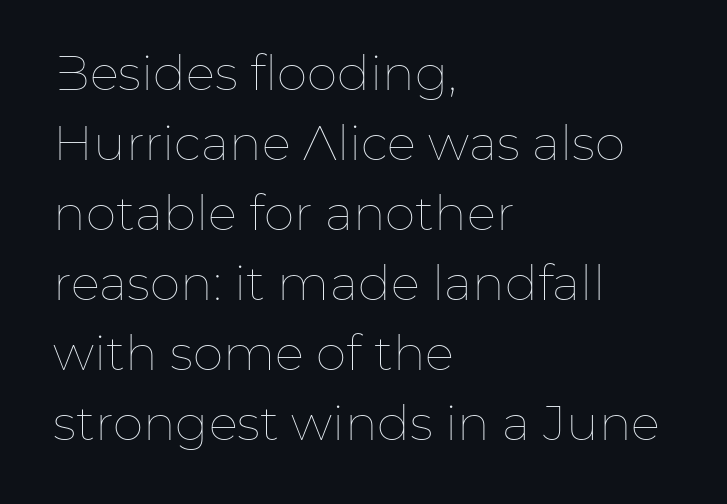
Q: Is the text bold? A: No.
Q: Is the text italic (slanted)? A: No, it is upright.
Q: Is the text underlined? A: No.
Q: How is the paragraph aligned? A: Left-aligned.
Q: Is the spacing between letters normal or unusually wide? A: Normal.
Q: Is the spacing between lines tight, normal or loose? A: Normal.
Q: Width (condensed, normal, or wide)? A: Normal.
Q: Stroke contrast? A: Low.
Q: x-height? A: Medium.
Q: Monospaced? A: No.
